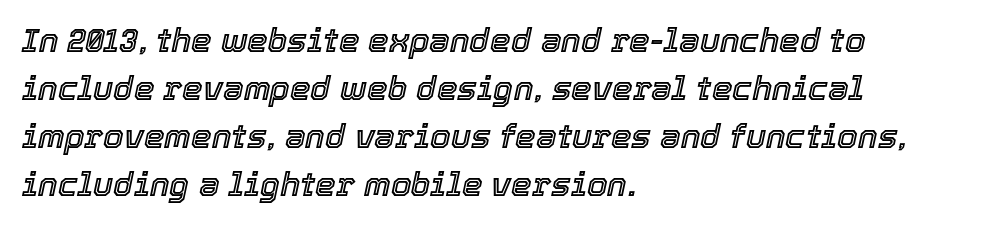
{"italic": "yes", "lean": "right", "slant_degrees": 12, "width": "normal", "x_height": "medium", "monospaced": "no", "underline": "no", "align": "left", "line_spacing": "normal", "line_spacing_ratio": 1.45, "letter_spacing": "normal", "letter_spacing_em": 0.0, "glyph_px": 33}
